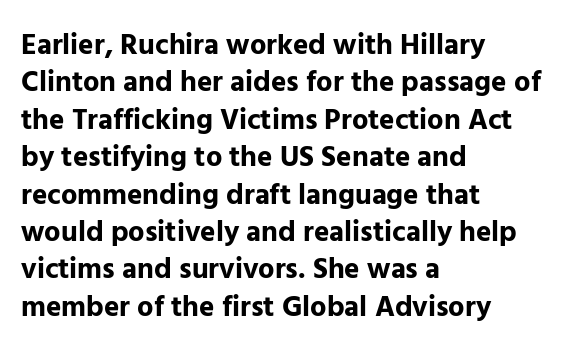
Q: Is the text bold? A: Yes.
Q: Is the text italic (slanted)? A: No, it is upright.
Q: Is the typeface a serif or a sans-serif typeface? A: Sans-serif.
Q: Is the text underlined? A: No.
Q: How is the paragraph aligned? A: Left-aligned.
Q: Is the spacing between letters normal or unusually wide? A: Normal.
Q: Is the spacing between lines tight, normal or loose? A: Normal.
Q: Width (condensed, normal, or wide)? A: Normal.
Q: Stroke contrast? A: Low.
Q: x-height? A: Medium.
Q: Monospaced? A: No.
